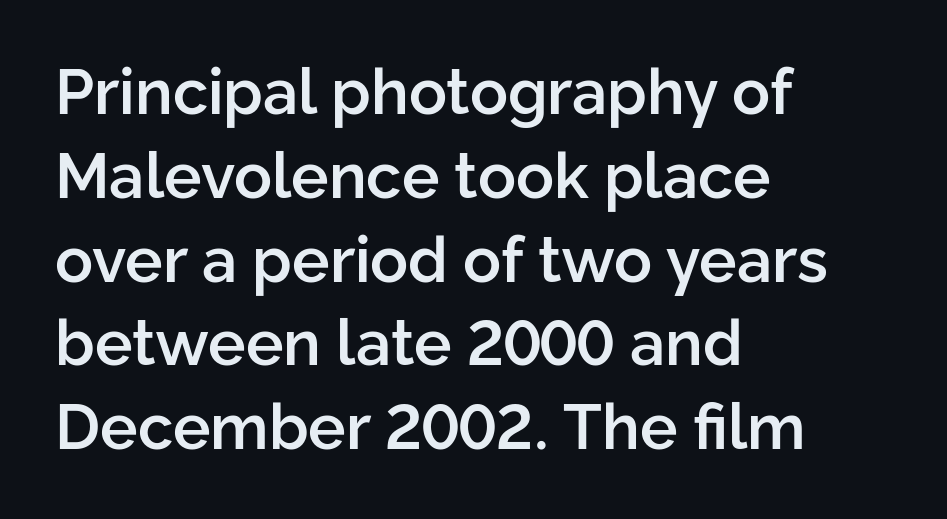
The image shows 63 px semibold sans-serif type, upright; set left-aligned, normal line spacing (1.33x), normal letter spacing, not underlined; low stroke contrast and a medium x-height.
